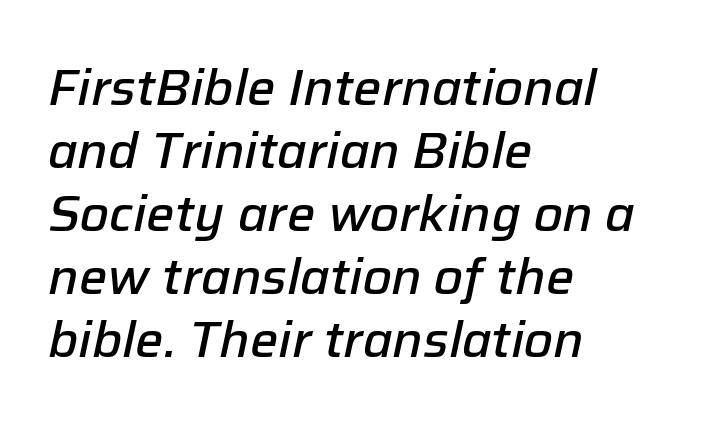
The image shows 50 px semibold type, italic (leaning right); set left-aligned, normal line spacing (1.26x), normal letter spacing, not underlined; low stroke contrast and a medium x-height.
